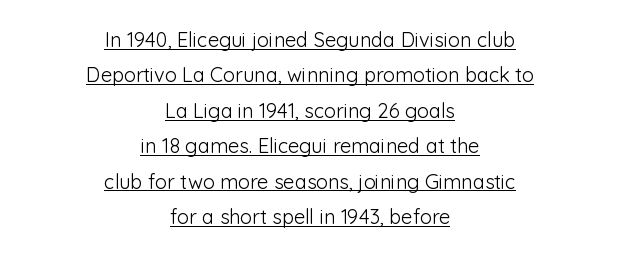
{"italic": "no", "bold": "no", "underline": "yes", "align": "center", "line_spacing_ratio": 1.77, "letter_spacing": "normal", "letter_spacing_em": 0.0, "glyph_px": 20}
